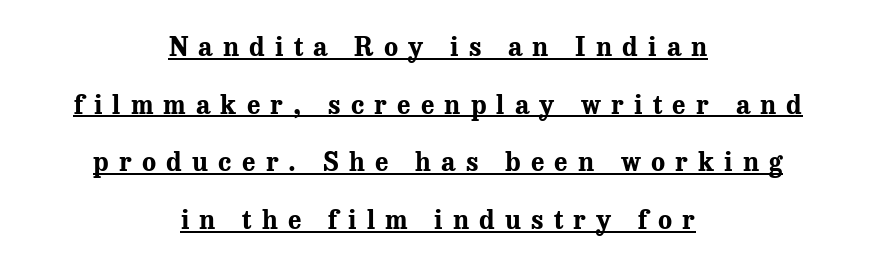
The image shows 26 px bold type, upright; set centered, loose line spacing (2.22x), unusually wide letter spacing (+0.39 em), underlined.
